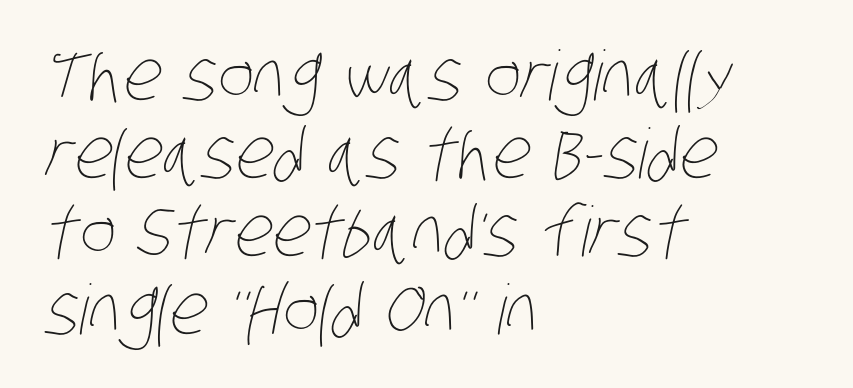
Q: Is the text bold? A: No.
Q: Is the text underlined? A: No.
Q: How is the paragraph aligned? A: Left-aligned.
Q: Is the spacing between letters normal or unusually wide? A: Normal.
Q: Is the spacing between lines tight, normal or loose? A: Tight.
Q: Width (condensed, normal, or wide)? A: Condensed.
Q: Stroke contrast? A: Low.
Q: x-height? A: Large.
Q: Monospaced? A: No.
